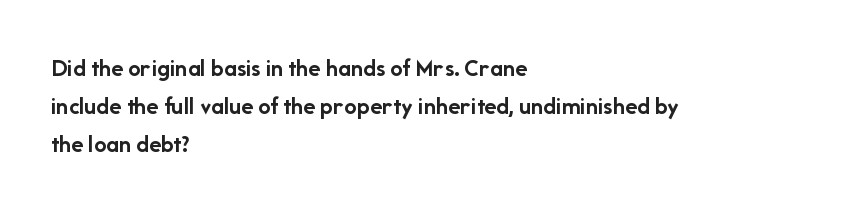
Leftover space on each line is placed entirely after the last word. Normally led — the rows are evenly, conventionally spaced. Type without underlining. Here the glyphs are tracked normally, forming tight word shapes.
